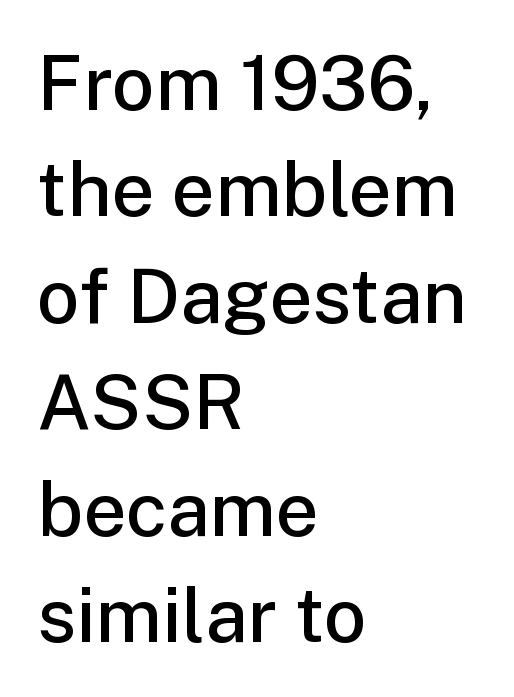
The image shows 76 px semibold sans-serif type, upright; set left-aligned, normal line spacing (1.4x), normal letter spacing, not underlined; low stroke contrast and a medium x-height.
